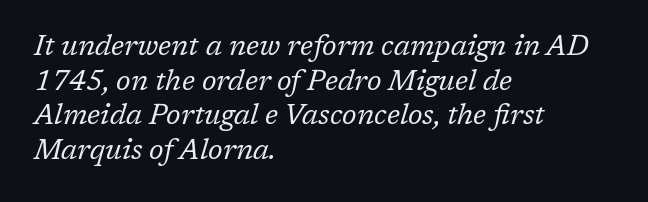
{"serif": "yes", "italic": "yes", "lean": "right", "slant_degrees": 17, "bold": "no", "weight": "regular", "width": "normal", "stroke_contrast": "low", "x_height": "medium", "monospaced": "no", "underline": "no", "align": "left", "line_spacing_ratio": 1.24, "letter_spacing": "normal", "letter_spacing_em": 0.0, "glyph_px": 28}
